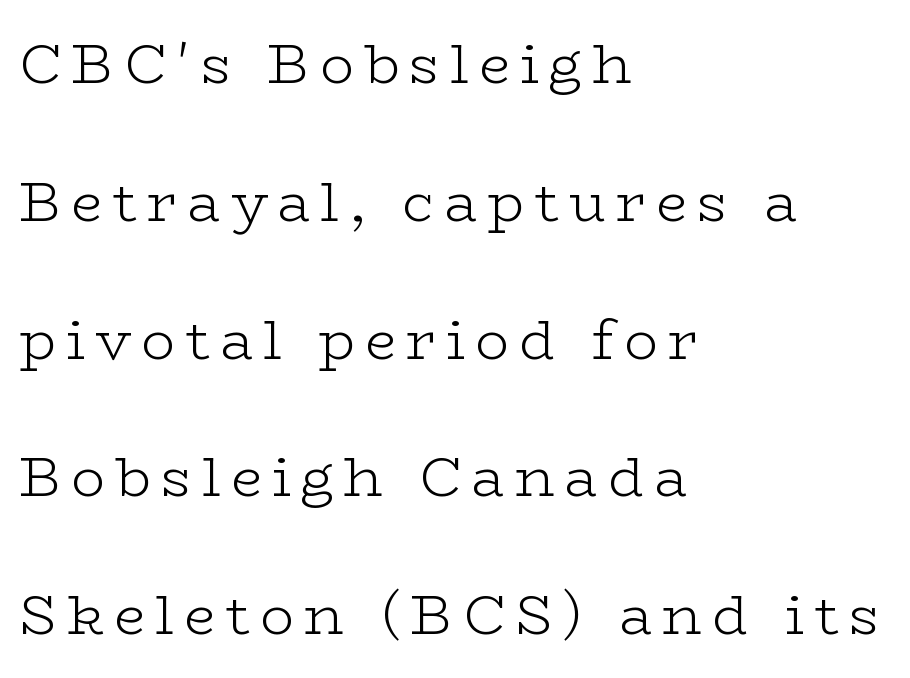
The image shows 56 px light, wide serif type, upright; set left-aligned, loose line spacing (2.46x), not underlined; low stroke contrast and a medium x-height.
